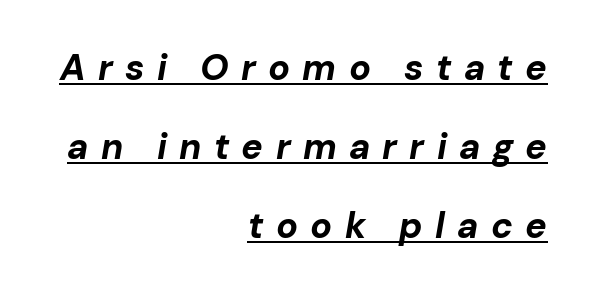
In CSS terms this would be text-align: right. Students, this is bold: see how much ink each stroke carries. In designer terms, the underline attribute is active on this setting. Is this a fixed-width face? No — the glyphs have proportional, varying widths. Notice how the stems are inclined rather than vertical — that's the hallmark of italics. Each word looks stretched out because of the extra space between its letters.
